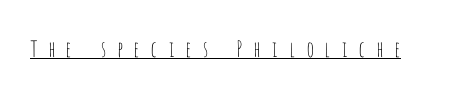
Is the stroke heavy? The answer is a plain regular-or-lighter. The rendering inserts visible extra space after every character. The font's upright variant was chosen for this text. Somebody hit Ctrl+U on this one — the words are underlined.
